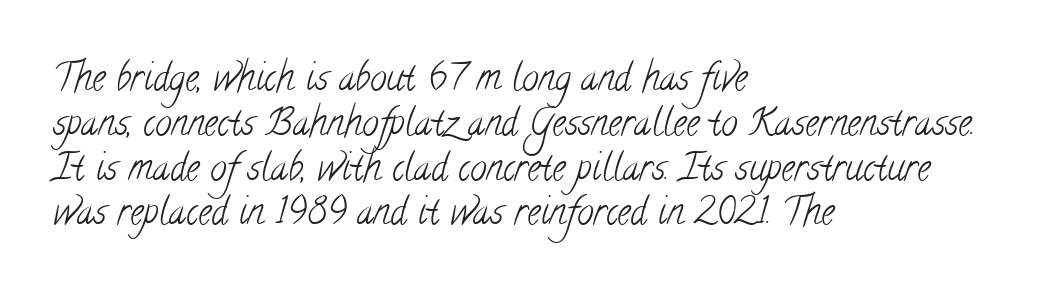
The image shows 37 px light, condensed type; set left-aligned, line spacing 1.21x, normal letter spacing, not underlined; low stroke contrast and a small x-height.
